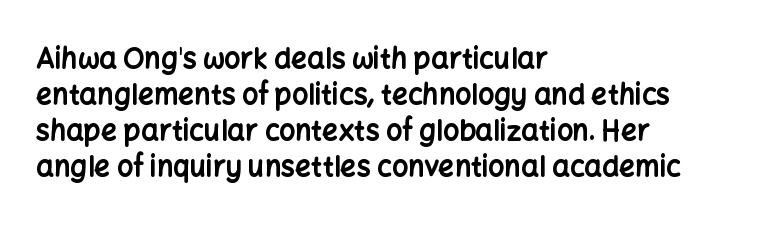
{"serif": "no", "italic": "no", "bold": "yes", "weight": "bold", "width": "normal", "stroke_contrast": "low", "x_height": "medium", "monospaced": "no", "underline": "no", "align": "left", "line_spacing": "normal", "line_spacing_ratio": 1.28, "letter_spacing": "normal", "letter_spacing_em": 0.0, "glyph_px": 28}
